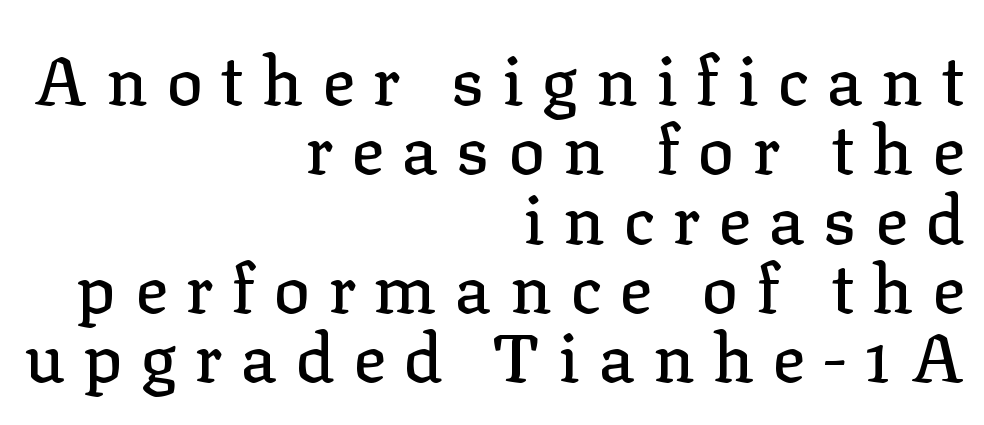
{"serif": "yes", "italic": "no", "width": "normal", "stroke_contrast": "low", "x_height": "medium", "monospaced": "no", "underline": "no", "align": "right", "line_spacing": "tight", "line_spacing_ratio": 1.02, "letter_spacing": "wide", "letter_spacing_em": 0.27, "glyph_px": 68}
